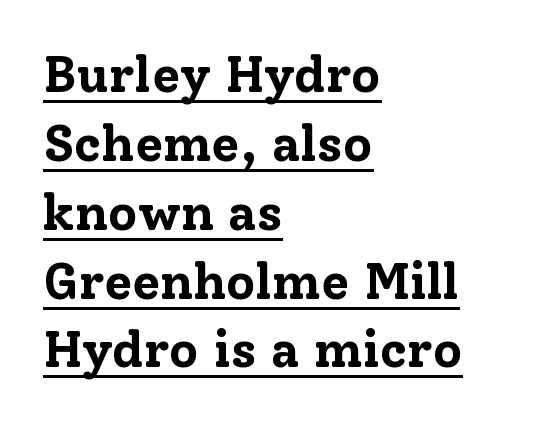
Look at the stroke-to-counter ratio: heavy, a bold. Letter spacing: default. A serif font was chosen for this passage. Quick note: interline space is typical. The typesetter has applied underlining to the passage shown. Nope, not italic — everything's standing straight.
